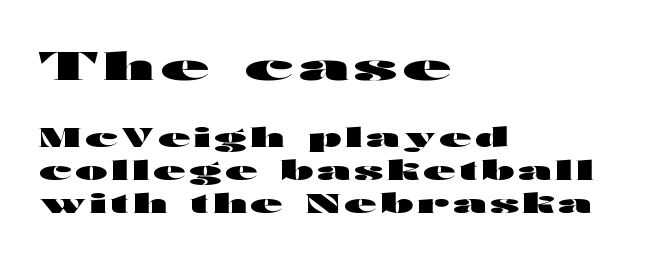
The letters are bold, with thick, heavy strokes. Anything drawn beneath the words? Only blank space. When letters stand straight like this, we call the style roman or upright. Two sizes are in play, and the larger belongs to the first block. Horizontal alignment here is leftward, the default for most running prose.
